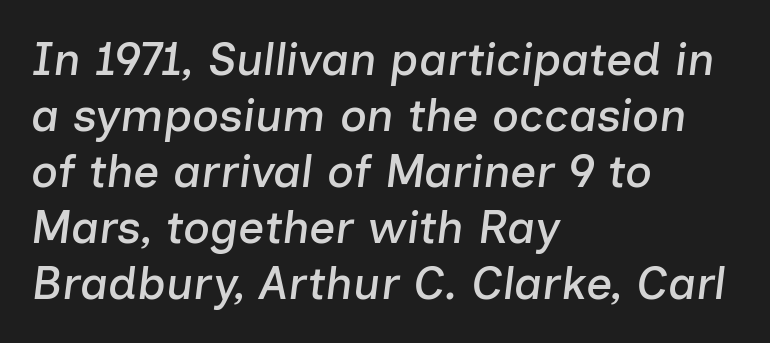
Clear beneath every line of the passage. Nothing unusual about the tracking: characters are spaced as the font intends. Looks like regular typesetting: each glyph gets only the width it needs. The typography opts for an oblique posture over an upright one.
